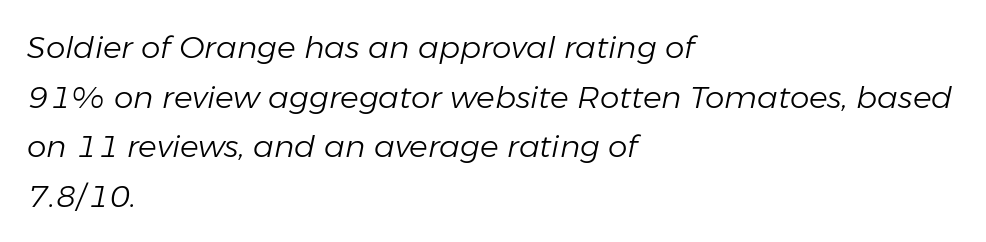
The image shows 31 px light type, italic (leaning right); set left-aligned, normal line spacing (1.6x), normal letter spacing, not underlined; low stroke contrast and a medium x-height.
